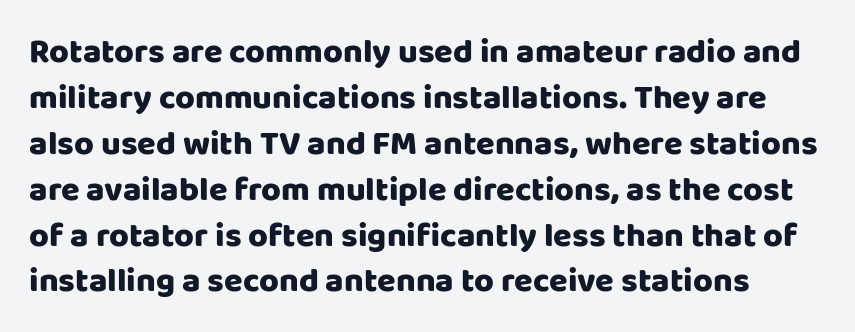
{"serif": "no", "italic": "no", "width": "normal", "stroke_contrast": "low", "x_height": "large", "monospaced": "no", "underline": "no", "line_spacing": "normal", "line_spacing_ratio": 1.35, "letter_spacing": "normal", "letter_spacing_em": 0.0, "glyph_px": 34}
